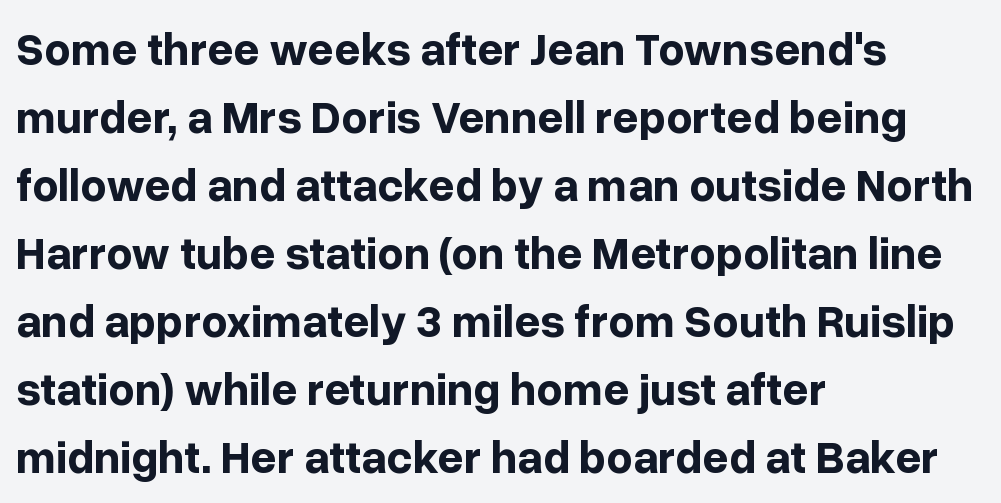
The image shows 46 px bold sans-serif type, upright; set left-aligned, normal line spacing (1.48x), normal letter spacing, not underlined; low stroke contrast and a medium x-height.
